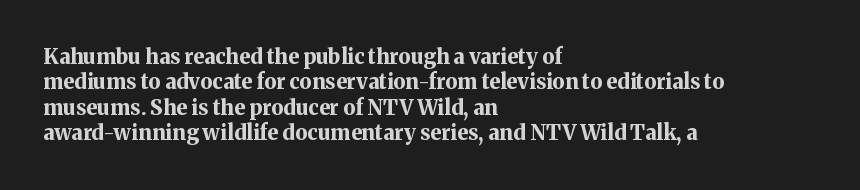
{"italic": "no", "bold": "yes", "underline": "no", "align": "left", "line_spacing_ratio": 1.21, "letter_spacing": "normal", "letter_spacing_em": 0.0, "glyph_px": 21}
